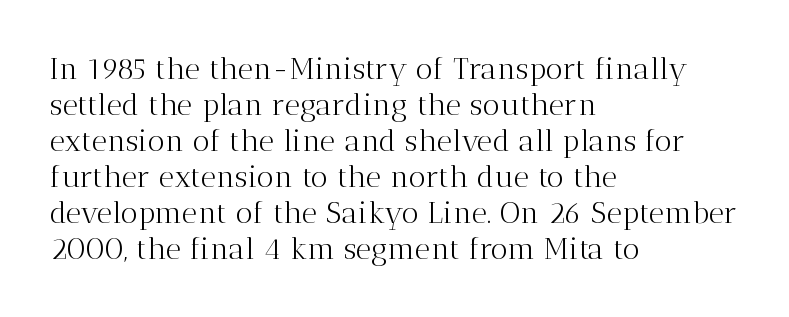
The image shows 30 px light serif type, upright; set left-aligned, line spacing 1.2x, normal letter spacing, not underlined; medium stroke contrast and a medium x-height.
